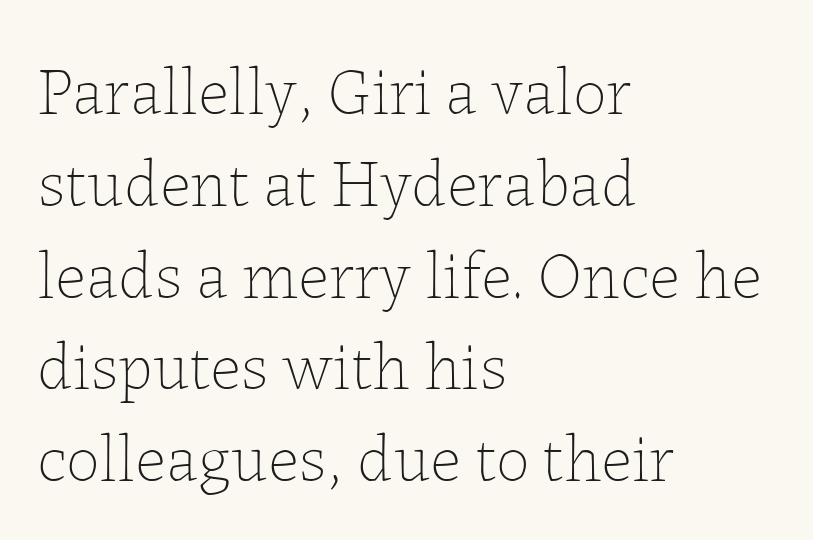
The image shows 67 px thin type, upright; set left-aligned, normal line spacing (1.37x), normal letter spacing, not underlined; low stroke contrast and a medium x-height.
